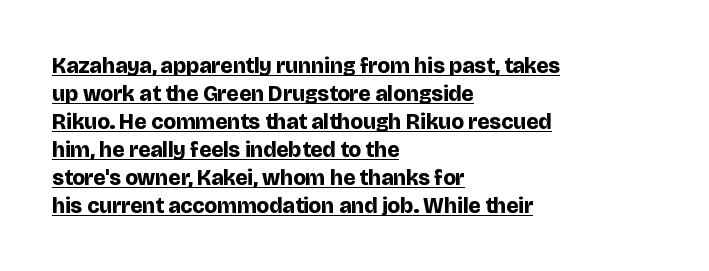
{"italic": "no", "bold": "yes", "underline": "yes", "align": "left", "line_spacing": "normal", "line_spacing_ratio": 1.27, "letter_spacing": "normal", "letter_spacing_em": 0.0, "glyph_px": 22}
